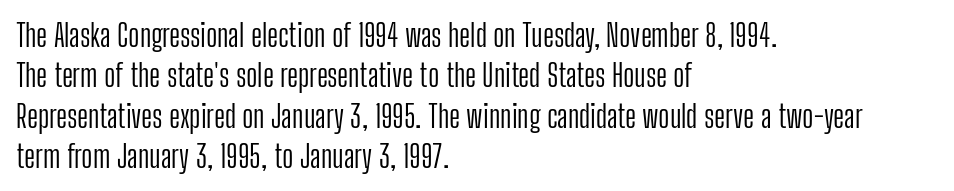
Q: Is the text bold? A: No.
Q: Is the text italic (slanted)? A: No, it is upright.
Q: Is the typeface a serif or a sans-serif typeface? A: Sans-serif.
Q: Is the text underlined? A: No.
Q: How is the paragraph aligned? A: Left-aligned.
Q: Is the spacing between letters normal or unusually wide? A: Normal.
Q: Is the spacing between lines tight, normal or loose? A: Normal.
Q: Width (condensed, normal, or wide)? A: Condensed.
Q: Stroke contrast? A: Low.
Q: x-height? A: Medium.
Q: Monospaced? A: No.
